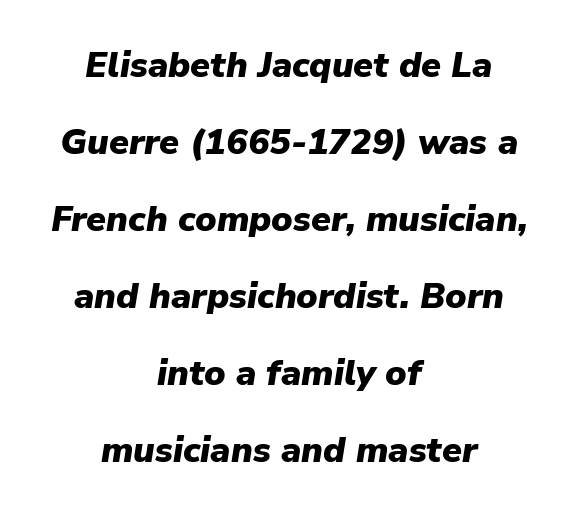
{"italic": "yes", "lean": "right", "slant_degrees": 9, "bold": "yes", "weight": "heavy", "width": "normal", "stroke_contrast": "low", "x_height": "medium", "monospaced": "no", "underline": "no", "align": "center", "line_spacing": "loose", "line_spacing_ratio": 2.14, "letter_spacing": "normal", "letter_spacing_em": 0.0, "glyph_px": 36}
